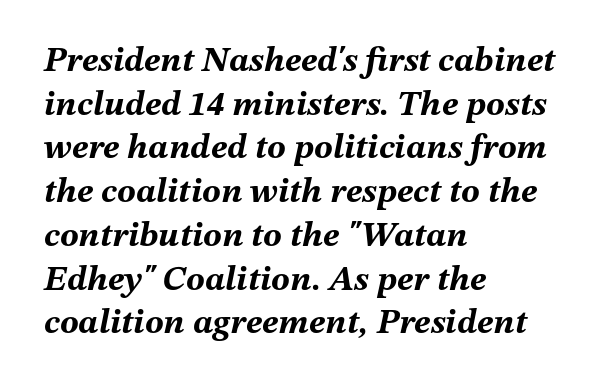
How heavy is the stroke? Heavy — this is a bold. Nobody drew a line under any word here. Vertical spacing — default. The rendering uses natural spacing where letterforms have individual widths.
